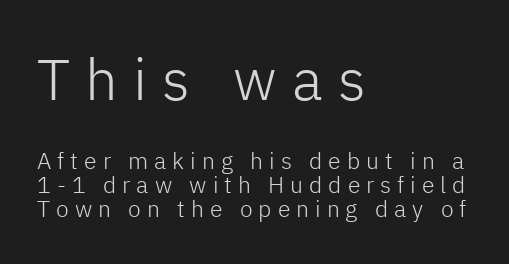
Q: Is the text bold? A: No.
Q: Is the text italic (slanted)? A: No, it is upright.
Q: Is the typeface a serif or a sans-serif typeface? A: Sans-serif.
Q: Is the text underlined? A: No.
Q: How is the paragraph aligned? A: Left-aligned.
Q: Is the spacing between letters normal or unusually wide? A: Unusually wide.
Q: Is the spacing between lines tight, normal or loose? A: Tight.
Q: Which block of text is set in a larger size, the first (top) or the second (bottom)? A: The first (top) one.
Q: Width (condensed, normal, or wide)? A: Normal.
Q: Stroke contrast? A: Low.
Q: x-height? A: Medium.
Q: Monospaced? A: No.
